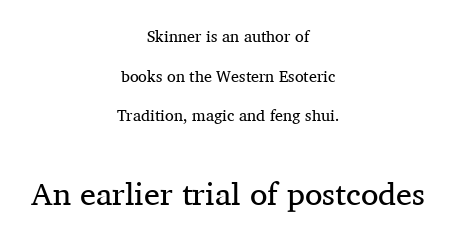
{"serif": "yes", "italic": "no", "bold": "no", "weight": "regular", "width": "normal", "stroke_contrast": "medium", "x_height": "medium", "monospaced": "no", "underline": "no", "align": "center", "line_spacing": "loose", "line_spacing_ratio": 2.47, "letter_spacing": "normal", "letter_spacing_em": 0.0, "larger_block": "second", "size_ratio": 2.0, "glyph_px": 32}
